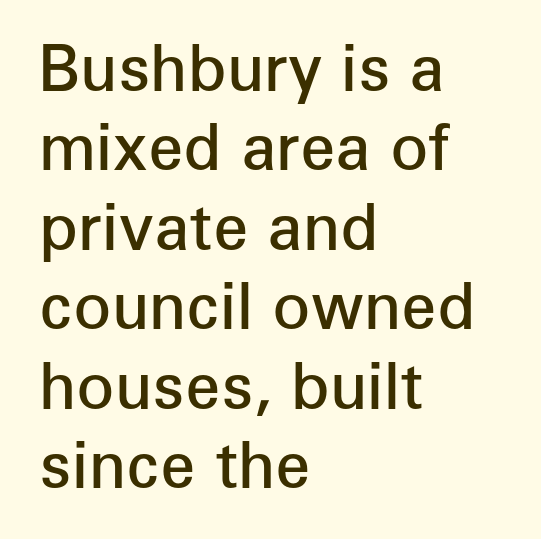
Vertical strokes here are truly vertical. On the weight axis this lands at semibold, roughly 600. Normally led — the rows are evenly, conventionally spaced. Do the characters align in a grid? No, the font is proportional.
